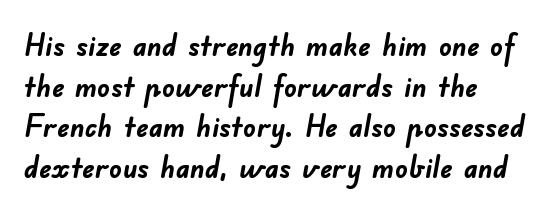
{"serif": "no", "bold": "yes", "weight": "semibold", "width": "normal", "stroke_contrast": "low", "x_height": "small", "monospaced": "no", "underline": "no", "align": "left", "line_spacing": "normal", "line_spacing_ratio": 1.31, "letter_spacing": "normal", "letter_spacing_em": 0.0, "glyph_px": 31}
